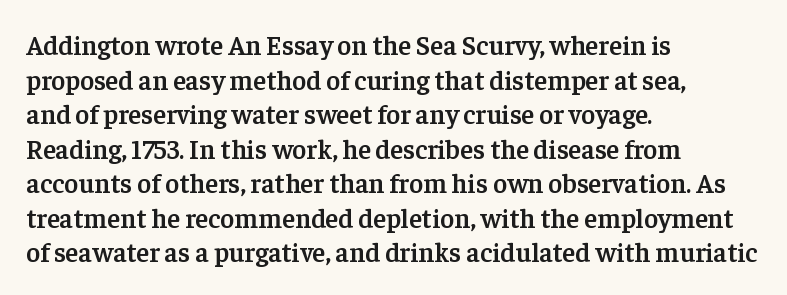
{"italic": "no", "bold": "semi", "underline": "no", "align": "left", "line_spacing": "normal", "line_spacing_ratio": 1.28, "letter_spacing": "normal", "letter_spacing_em": 0.0, "glyph_px": 27}
